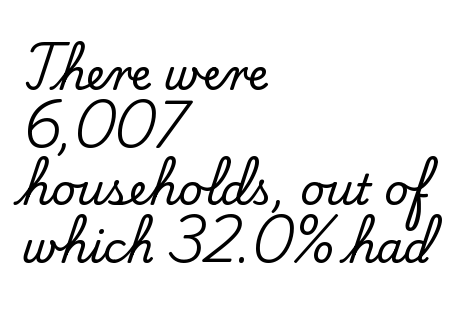
{"serif": "yes", "width": "normal", "stroke_contrast": "low", "x_height": "small", "monospaced": "no", "underline": "no", "align": "left", "line_spacing": "normal", "line_spacing_ratio": 1.34, "letter_spacing": "normal", "letter_spacing_em": 0.0, "glyph_px": 43}
